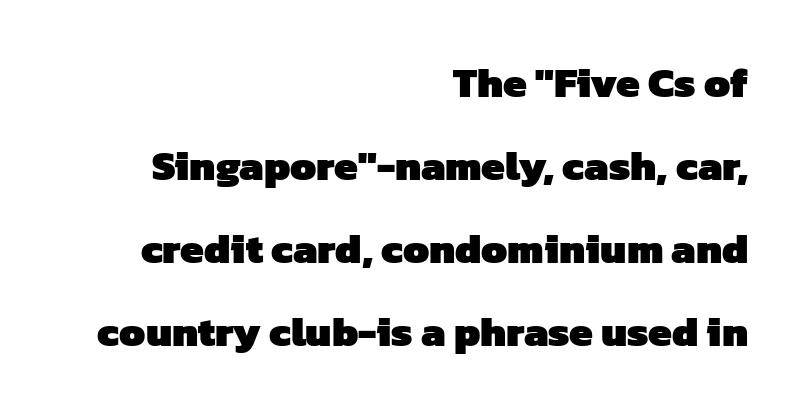
{"serif": "no", "bold": "yes", "weight": "heavy", "width": "normal", "stroke_contrast": "low", "x_height": "medium", "monospaced": "no", "underline": "no", "align": "right", "line_spacing": "loose", "line_spacing_ratio": 1.98, "letter_spacing": "normal", "letter_spacing_em": 0.0, "glyph_px": 42}
